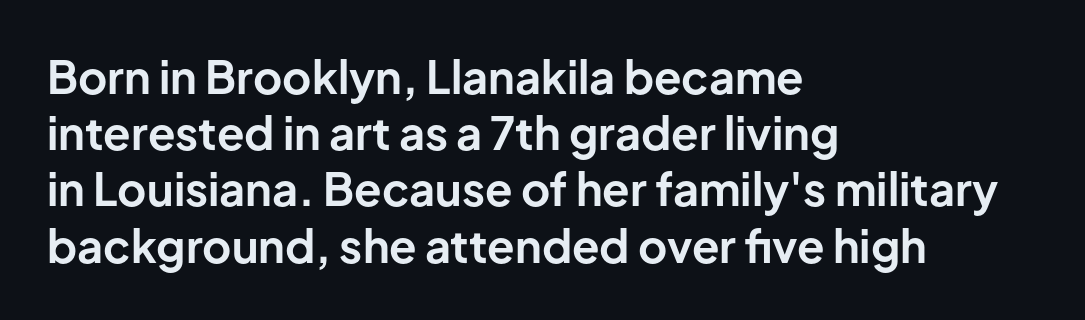
{"serif": "no", "italic": "no", "bold": "yes", "weight": "bold", "width": "normal", "stroke_contrast": "low", "x_height": "medium", "monospaced": "no", "underline": "no", "align": "left", "line_spacing": "normal", "line_spacing_ratio": 1.25, "letter_spacing": "normal", "letter_spacing_em": 0.0, "glyph_px": 45}
